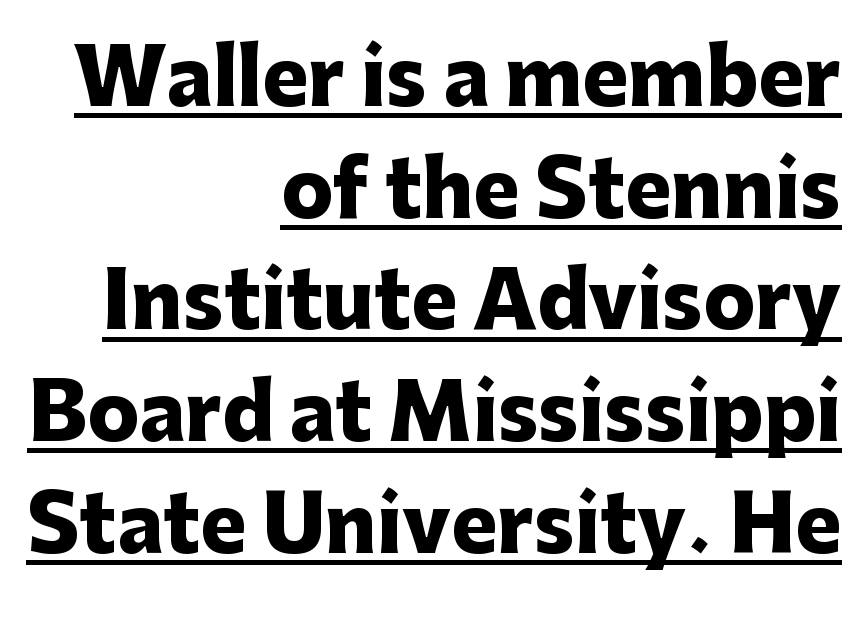
Q: Is the text bold? A: Yes.
Q: Is the text italic (slanted)? A: No, it is upright.
Q: Is the typeface a serif or a sans-serif typeface? A: Sans-serif.
Q: Is the text underlined? A: Yes.
Q: How is the paragraph aligned? A: Right-aligned.
Q: Is the spacing between letters normal or unusually wide? A: Normal.
Q: Is the spacing between lines tight, normal or loose? A: Normal.
Q: Width (condensed, normal, or wide)? A: Normal.
Q: Stroke contrast? A: Low.
Q: x-height? A: Medium.
Q: Monospaced? A: No.
